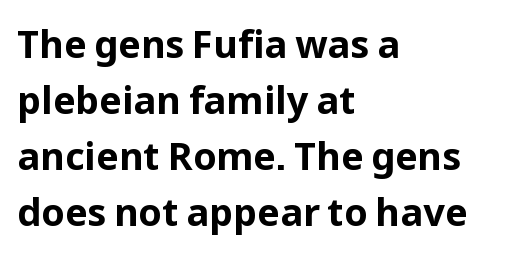
Q: Is the text bold? A: Yes.
Q: Is the text italic (slanted)? A: No, it is upright.
Q: Is the typeface a serif or a sans-serif typeface? A: Sans-serif.
Q: Is the text underlined? A: No.
Q: How is the paragraph aligned? A: Left-aligned.
Q: Is the spacing between letters normal or unusually wide? A: Normal.
Q: Is the spacing between lines tight, normal or loose? A: Normal.
Q: Width (condensed, normal, or wide)? A: Normal.
Q: Stroke contrast? A: Low.
Q: x-height? A: Medium.
Q: Monospaced? A: No.
